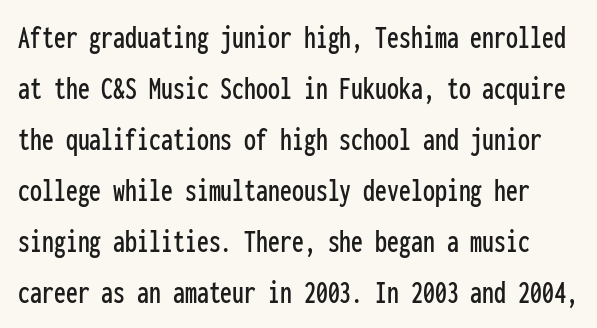
{"serif": "no", "italic": "no", "width": "condensed", "stroke_contrast": "low", "x_height": "medium", "monospaced": "yes", "underline": "no", "line_spacing": "normal", "line_spacing_ratio": 1.5, "letter_spacing": "normal", "letter_spacing_em": 0.0, "glyph_px": 34}
